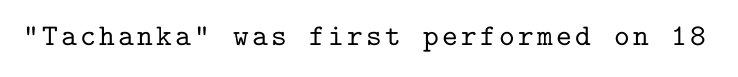
{"serif": "yes", "italic": "no", "width": "normal", "stroke_contrast": "low", "x_height": "medium", "monospaced": "yes", "underline": "no", "glyph_px": 30}
